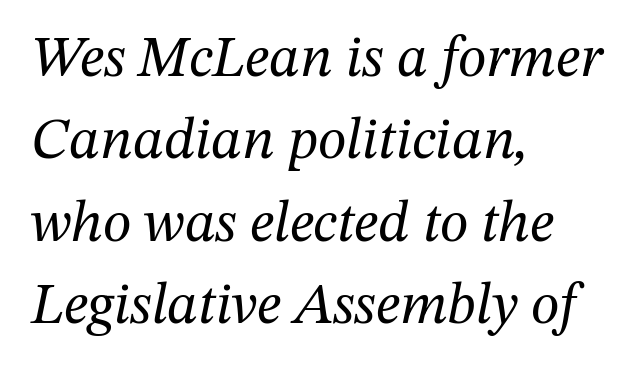
Q: Is the text bold? A: No.
Q: Is the text italic (slanted)? A: Yes, it leans right by about 12 degrees.
Q: Is the typeface a serif or a sans-serif typeface? A: Serif.
Q: Is the text underlined? A: No.
Q: How is the paragraph aligned? A: Left-aligned.
Q: Is the spacing between letters normal or unusually wide? A: Normal.
Q: Is the spacing between lines tight, normal or loose? A: Normal.
Q: Width (condensed, normal, or wide)? A: Normal.
Q: Stroke contrast? A: Medium.
Q: x-height? A: Medium.
Q: Monospaced? A: No.
